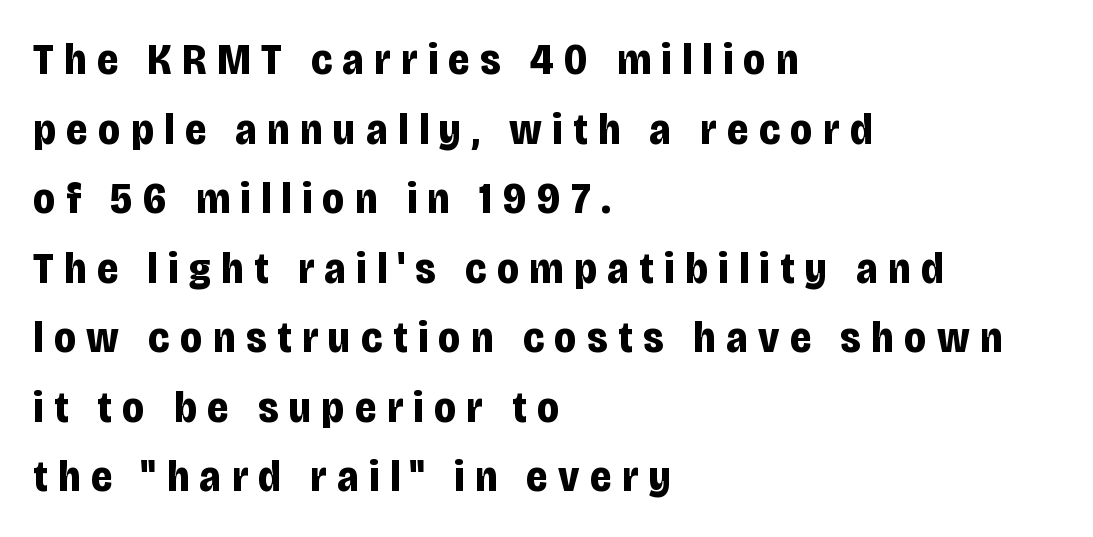
{"serif": "no", "italic": "no", "bold": "yes", "weight": "bold", "width": "condensed", "stroke_contrast": "low", "x_height": "large", "monospaced": "no", "underline": "no", "align": "left", "line_spacing": "normal", "line_spacing_ratio": 1.58, "letter_spacing": "wide", "letter_spacing_em": 0.24, "glyph_px": 44}
